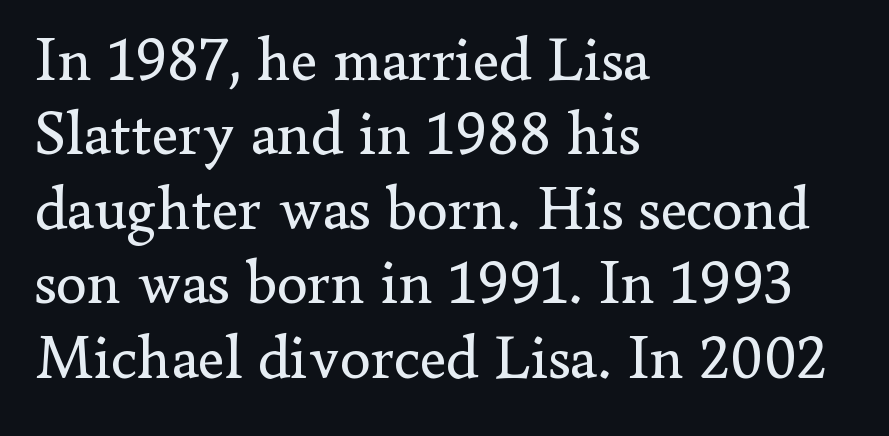
{"serif": "yes", "italic": "no", "bold": "no", "weight": "regular", "width": "normal", "stroke_contrast": "low", "x_height": "small", "monospaced": "no", "underline": "no", "align": "left", "line_spacing_ratio": 1.2, "letter_spacing": "normal", "letter_spacing_em": 0.0, "glyph_px": 62}
